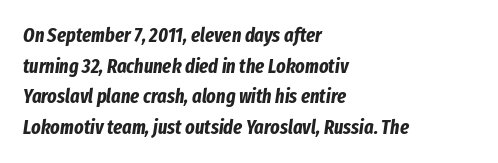
{"italic": "yes", "lean": "right", "slant_degrees": 8, "bold": "yes", "underline": "no", "align": "left", "line_spacing": "normal", "line_spacing_ratio": 1.53, "letter_spacing": "normal", "letter_spacing_em": 0.0, "glyph_px": 20}
